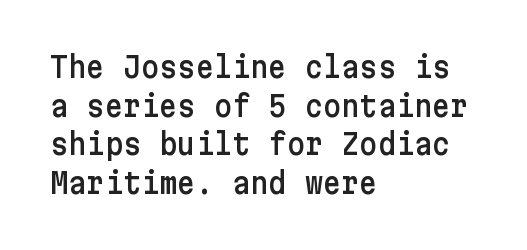
The image shows 28 px sans-serif type, upright; set left-aligned, normal line spacing (1.38x), normal letter spacing, not underlined; low stroke contrast and a medium x-height.
